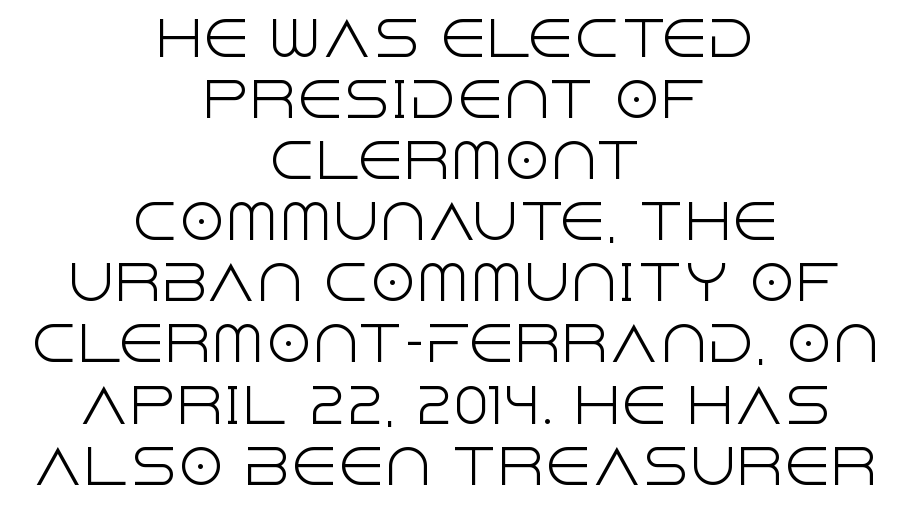
The image shows 47 px light sans-serif type, upright; set centered, normal line spacing (1.3x), normal letter spacing, not underlined; a large x-height.
